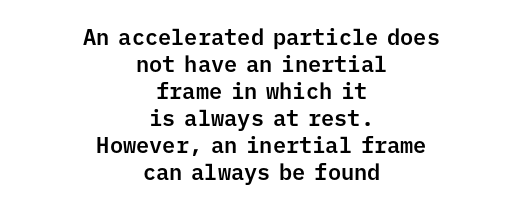
The image shows 22 px text type, upright; set centered, line spacing 1.23x, normal letter spacing, not underlined.
